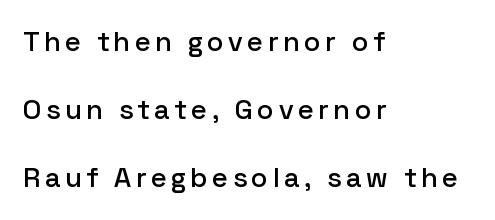
The image shows 28 px sans-serif type, upright; set left-aligned, loose line spacing (2.43x), not underlined; low stroke contrast and a medium x-height.
